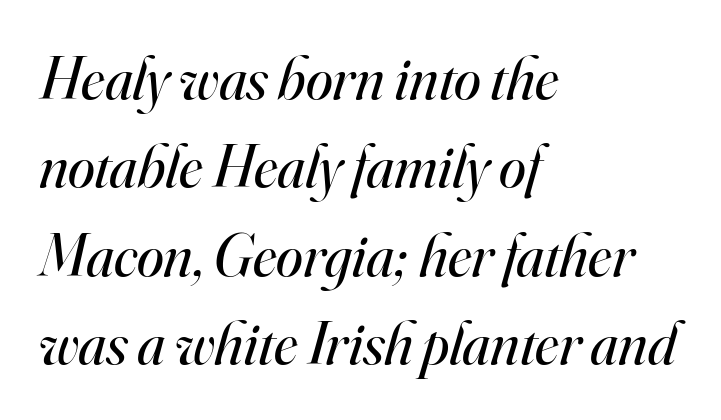
Stems here are at most as thick as an everyday book face. Is this a fixed-width face? No — the glyphs have proportional, varying widths. The letters are slanted; this is an italic face. Compared with a centered layout, this one pins lines to the left instead. Horizontal bands of white between lines are of average thickness.
